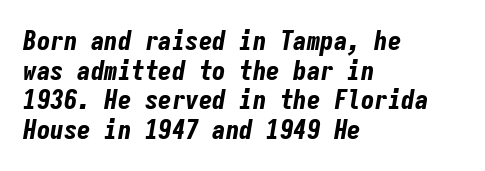
Q: Is the text bold? A: Yes.
Q: Is the text italic (slanted)? A: Yes, it leans right by about 9 degrees.
Q: Is the text underlined? A: No.
Q: How is the paragraph aligned? A: Left-aligned.
Q: Is the spacing between letters normal or unusually wide? A: Normal.
Q: Is the spacing between lines tight, normal or loose? A: Tight.
